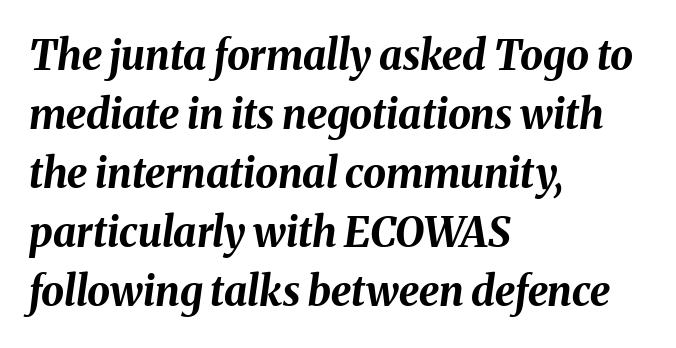
{"italic": "yes", "lean": "right", "slant_degrees": 8, "bold": "yes", "weight": "bold", "width": "normal", "stroke_contrast": "medium", "x_height": "medium", "monospaced": "no", "underline": "no", "align": "left", "line_spacing": "normal", "line_spacing_ratio": 1.44, "letter_spacing": "normal", "letter_spacing_em": 0.0, "glyph_px": 41}
